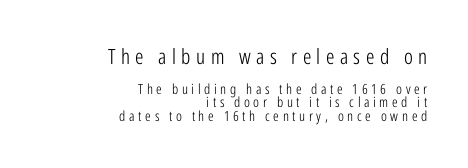
Q: Is the text bold? A: No.
Q: Is the text italic (slanted)? A: No, it is upright.
Q: Is the text underlined? A: No.
Q: How is the paragraph aligned? A: Right-aligned.
Q: Is the spacing between letters normal or unusually wide? A: Unusually wide.
Q: Is the spacing between lines tight, normal or loose? A: Tight.
Q: Which block of text is set in a larger size, the first (top) or the second (bottom)? A: The first (top) one.
